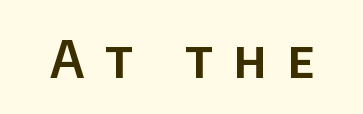
The designer went with a sans here, leaving each stem footless. No italicization has been applied; the sample stays upright. Loose tracking; the words dissolve into strings of separated letters. The gap between lines stays unmarked. The face used here is proportionally spaced, like ordinary book or web type.
